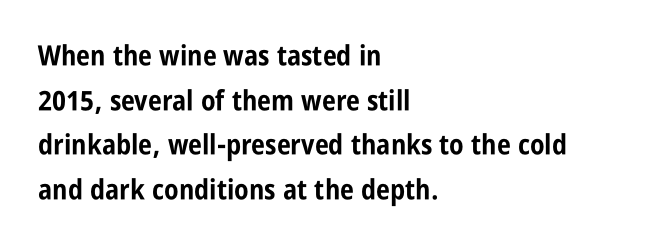
Q: Is the text bold? A: Yes.
Q: Is the text italic (slanted)? A: No, it is upright.
Q: Is the typeface a serif or a sans-serif typeface? A: Sans-serif.
Q: Is the text underlined? A: No.
Q: How is the paragraph aligned? A: Left-aligned.
Q: Is the spacing between letters normal or unusually wide? A: Normal.
Q: Is the spacing between lines tight, normal or loose? A: Normal.
Q: Width (condensed, normal, or wide)? A: Condensed.
Q: Stroke contrast? A: Low.
Q: x-height? A: Large.
Q: Monospaced? A: No.
